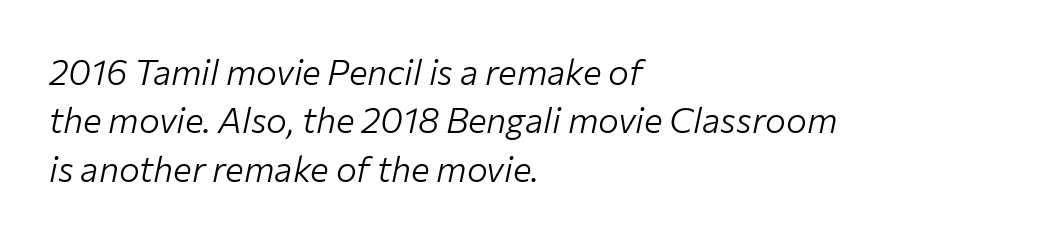
The lettering tilts uniformly, giving the passage an italic look. Heft: none added — not bold. Nothing unusual about the tracking: characters are spaced as the font intends. These lines sit exactly where default settings would place them.
